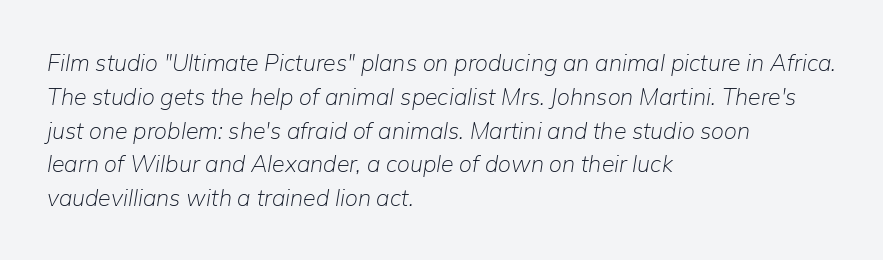
The image shows 23 px text type, italic (leaning right); set left-aligned, normal line spacing (1.47x), normal letter spacing, not underlined.
